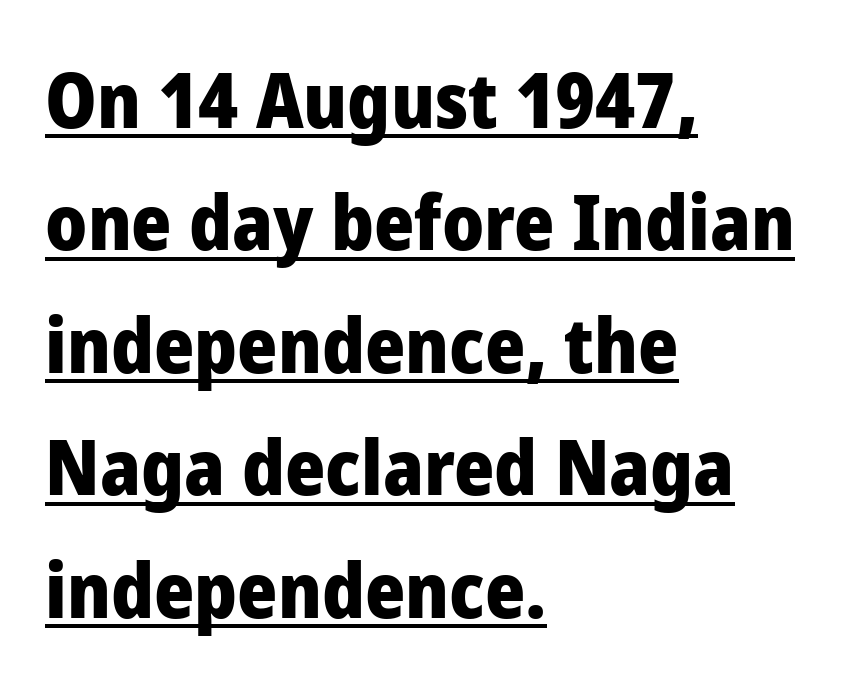
Nope, no serifs anywhere on these letters. Proportional: the letters do not fall into vertical columns. Style check: upright. Is there an underline? Yes — a line sits under the letters.
